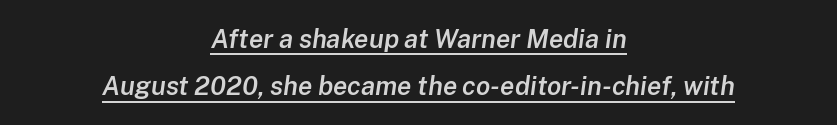
The image shows 26 px text type, italic (leaning right); set centered, line spacing 1.82x, normal letter spacing, underlined.
